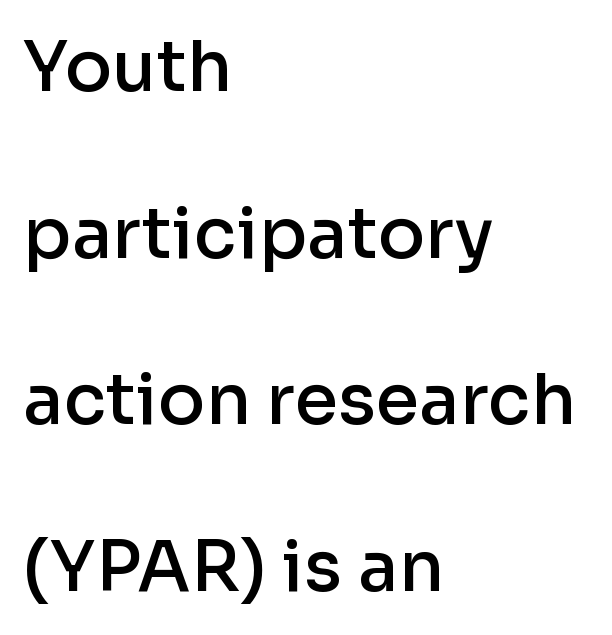
{"serif": "no", "italic": "no", "bold": "semi", "weight": "semibold", "width": "normal", "stroke_contrast": "low", "x_height": "medium", "monospaced": "no", "underline": "no", "align": "left", "line_spacing": "loose", "line_spacing_ratio": 2.38, "letter_spacing": "normal", "letter_spacing_em": 0.0, "glyph_px": 70}
